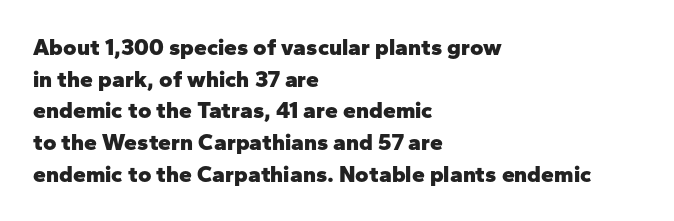
Q: Is the text bold? A: Yes.
Q: Is the text italic (slanted)? A: No, it is upright.
Q: Is the text underlined? A: No.
Q: How is the paragraph aligned? A: Left-aligned.
Q: Is the spacing between letters normal or unusually wide? A: Normal.
Q: Is the spacing between lines tight, normal or loose? A: Normal.
